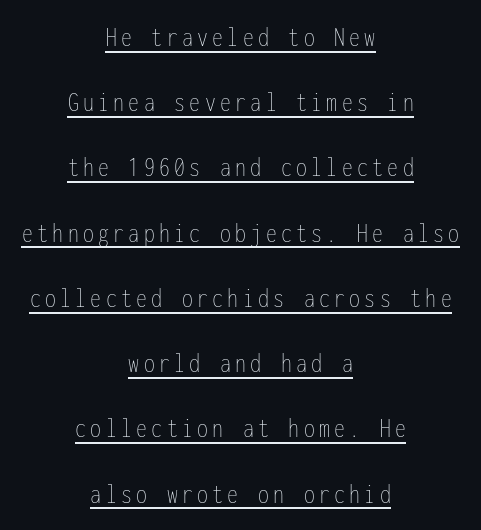
The image shows 29 px thin, condensed type, upright, monospaced; set centered, loose line spacing (2.25x), underlined; low stroke contrast and a medium x-height.
